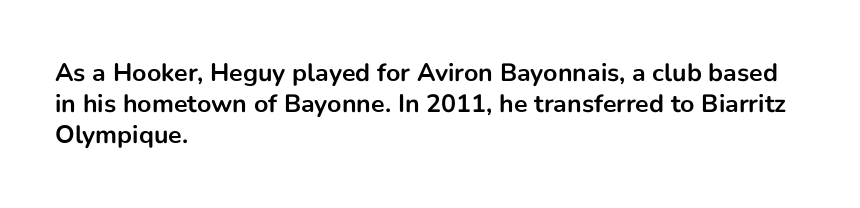
Caption: standard tracking, unaltered. Weight: bold. Line beginnings align vertically; line endings do not. The type sits square on the baseline with zero lean.
